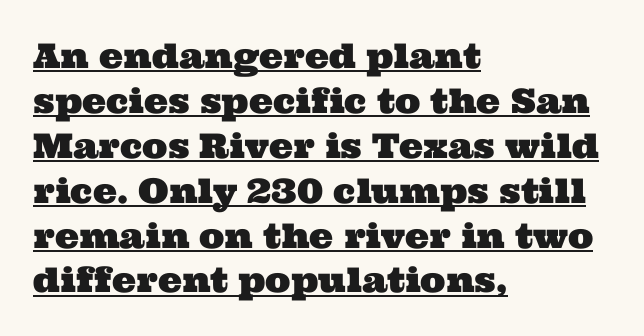
Note the varied advance widths — an 'i' is clearly narrower than an 'm'. One glance says typical: line gaps are just what's usual. The rendering uses the underline text-decoration. Is the block centered? No — it sits flush against the left margin.
